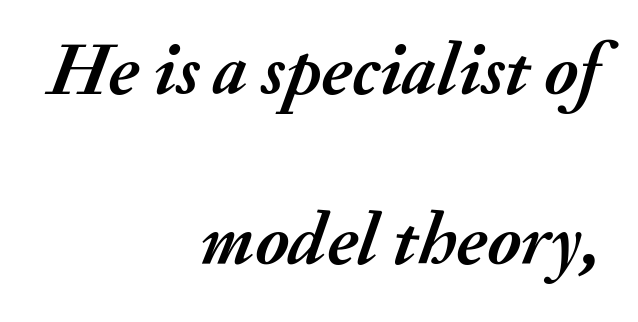
The image shows 74 px semibold type, italic (leaning right); set right-aligned, loose line spacing (2.3x), normal letter spacing, not underlined; medium stroke contrast and a small x-height.
